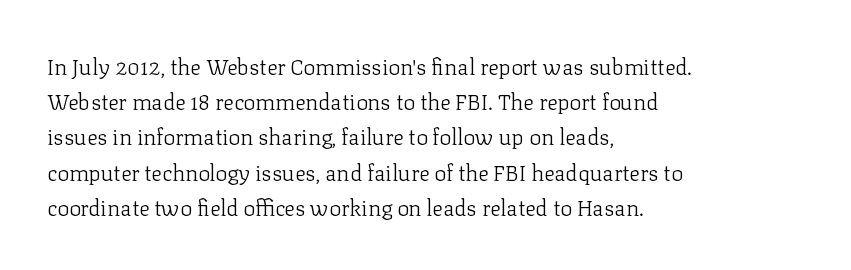
{"italic": "no", "bold": "no", "underline": "no", "align": "left", "line_spacing": "normal", "line_spacing_ratio": 1.6, "letter_spacing": "normal", "letter_spacing_em": 0.0, "glyph_px": 22}
